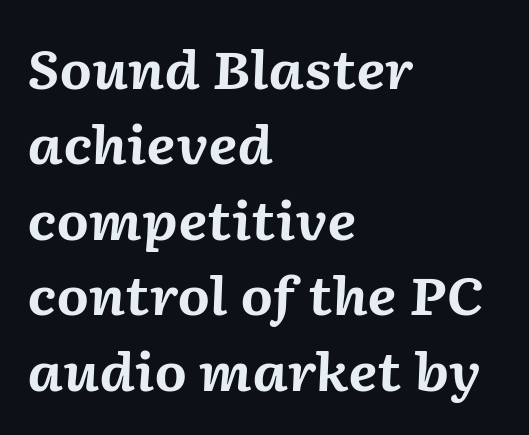
Q: Is the text bold? A: Yes.
Q: Is the text italic (slanted)? A: Yes, it leans right by about 2 degrees.
Q: Is the text underlined? A: No.
Q: How is the paragraph aligned? A: Left-aligned.
Q: Is the spacing between letters normal or unusually wide? A: Normal.
Q: Is the spacing between lines tight, normal or loose? A: Normal.
Q: Width (condensed, normal, or wide)? A: Normal.
Q: Stroke contrast? A: Medium.
Q: x-height? A: Medium.
Q: Monospaced? A: No.
